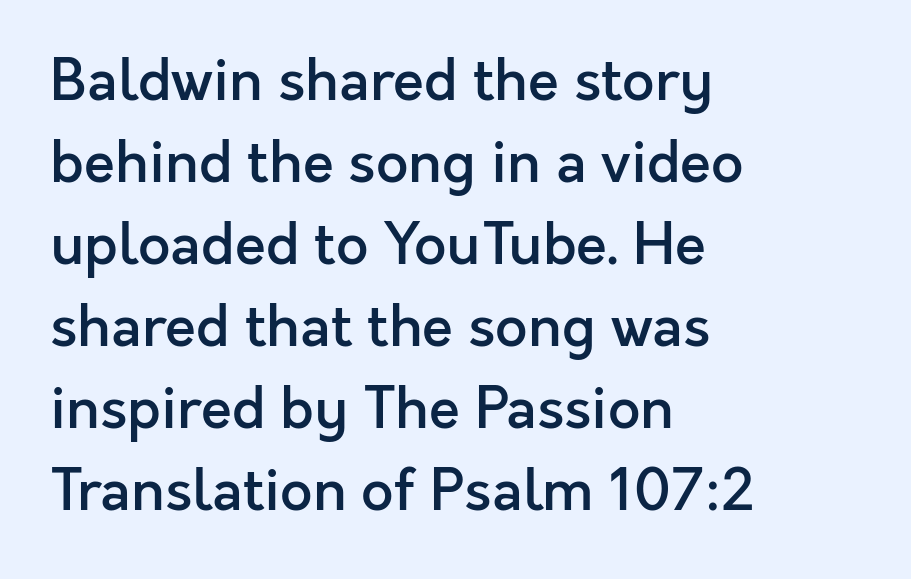
This sample has the flowing, uneven cadence of proportional lettering. Default kerning and tracking; the words read as compact shapes. The characters display no serif detailing; their extremities are plain. Posture: straight, roman, zero tilt. As a designer I'd log this as weight 600, semibold. Normally led — the rows are evenly, conventionally spaced.
